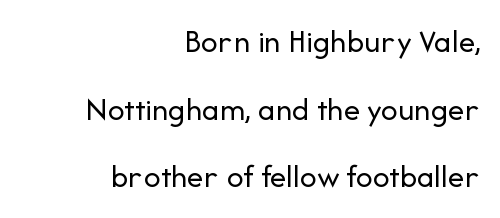
{"serif": "no", "italic": "no", "bold": "no", "weight": "regular", "width": "normal", "stroke_contrast": "low", "x_height": "medium", "monospaced": "no", "underline": "no", "align": "right", "line_spacing": "loose", "line_spacing_ratio": 2.05, "letter_spacing": "normal", "letter_spacing_em": 0.0, "glyph_px": 33}
